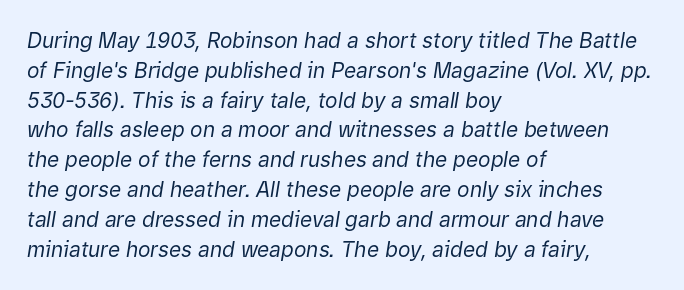
The image shows 21 px text type, italic (leaning right); set left-aligned, normal line spacing (1.42x), normal letter spacing, not underlined.
